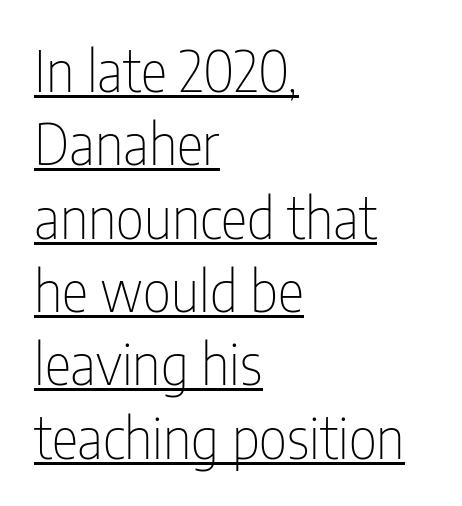
The image shows 56 px thin, condensed sans-serif type, upright; set left-aligned, normal line spacing (1.31x), normal letter spacing, underlined; low stroke contrast and a medium x-height.
